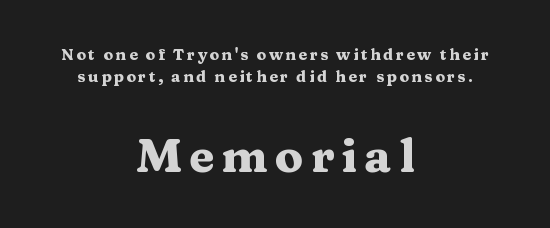
Q: Is the text bold? A: Yes.
Q: Is the text italic (slanted)? A: No, it is upright.
Q: Is the typeface a serif or a sans-serif typeface? A: Serif.
Q: Is the text underlined? A: No.
Q: How is the paragraph aligned? A: Centered.
Q: Is the spacing between lines tight, normal or loose? A: Normal.
Q: Which block of text is set in a larger size, the first (top) or the second (bottom)? A: The second (bottom) one.
Q: Width (condensed, normal, or wide)? A: Wide.
Q: Stroke contrast? A: Medium.
Q: x-height? A: Medium.
Q: Monospaced? A: No.
